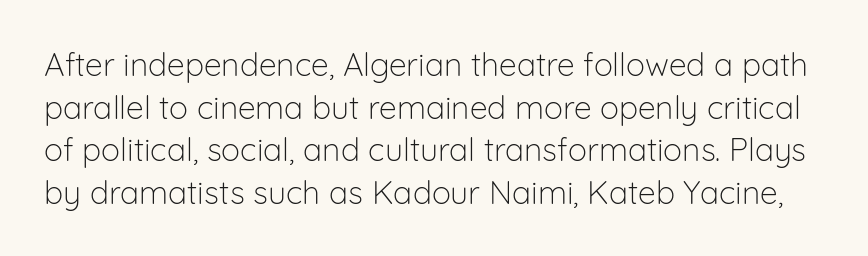
In terms of leading, this rendering sits right in the middle. The baseline area is clear. This rendering employs a face without finishing strokes, i.e., a sans-serif. The passage shown is typed in a proportional face where columns would drift. Stroke mass is kept to a normal reading level or below.
